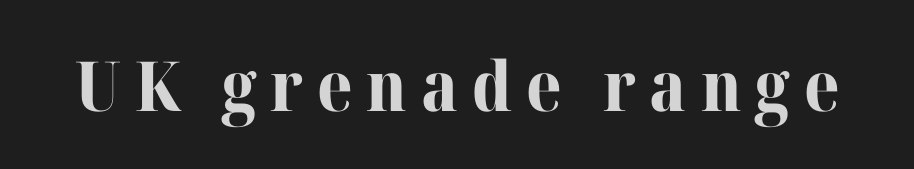
Q: Is the text bold? A: Yes.
Q: Is the text italic (slanted)? A: No, it is upright.
Q: Is the typeface a serif or a sans-serif typeface? A: Serif.
Q: Is the text underlined? A: No.
Q: Is the spacing between letters normal or unusually wide? A: Unusually wide.
Q: Width (condensed, normal, or wide)? A: Normal.
Q: Stroke contrast? A: High.
Q: x-height? A: Medium.
Q: Monospaced? A: No.
